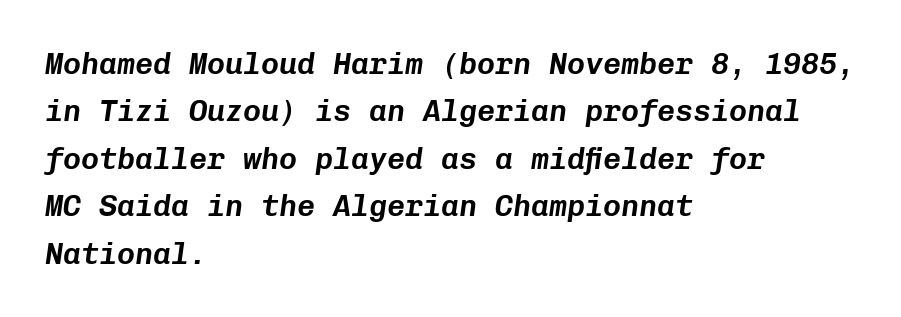
{"italic": "yes", "lean": "right", "slant_degrees": 8, "width": "normal", "stroke_contrast": "low", "x_height": "medium", "monospaced": "yes", "underline": "no", "align": "left", "line_spacing": "normal", "line_spacing_ratio": 1.58, "letter_spacing": "normal", "letter_spacing_em": 0.0, "glyph_px": 30}
